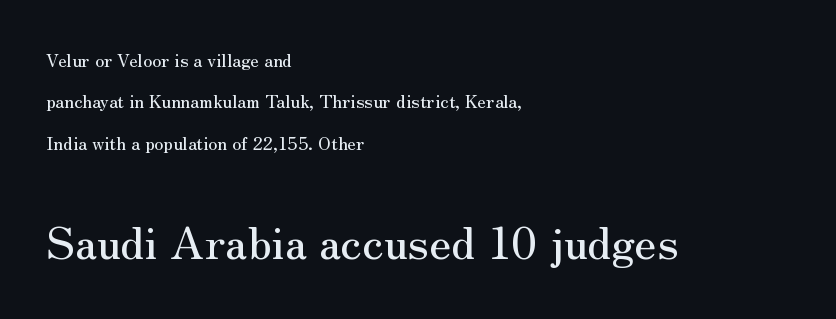
The image shows 45 px serif type, upright; set left-aligned, loose line spacing (2.3x), normal letter spacing, not underlined; the second (bottom) block is 2.5x larger; medium stroke contrast and a small x-height.
